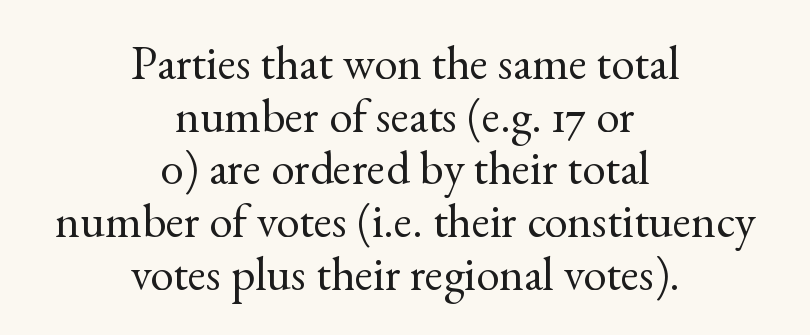
{"serif": "yes", "italic": "no", "bold": "no", "weight": "regular", "width": "normal", "x_height": "small", "monospaced": "no", "underline": "no", "align": "center", "line_spacing": "tight", "line_spacing_ratio": 1.12, "letter_spacing": "normal", "letter_spacing_em": 0.0, "glyph_px": 47}
